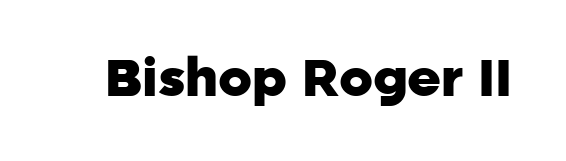
{"serif": "no", "italic": "no", "bold": "yes", "weight": "heavy", "width": "normal", "stroke_contrast": "low", "x_height": "medium", "monospaced": "no", "underline": "no", "letter_spacing": "normal", "letter_spacing_em": 0.0, "glyph_px": 52}
